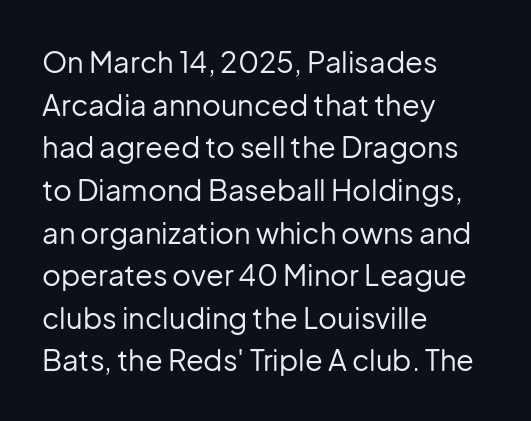
{"serif": "no", "italic": "no", "bold": "no", "weight": "regular", "width": "normal", "stroke_contrast": "low", "x_height": "medium", "monospaced": "no", "underline": "no", "align": "left", "line_spacing": "normal", "line_spacing_ratio": 1.47, "letter_spacing": "normal", "letter_spacing_em": 0.0, "glyph_px": 29}
